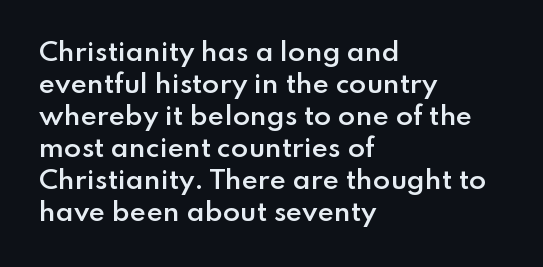
Tracking value appears to be zero — textbook default spacing. Weight check: semibold — heavier than regular, not quite bold. Line starts are locked; line ends wander. How would I describe the line gaps? Plain and ordinary. The gap between lines stays unmarked. Posture: straight, roman, zero tilt.
